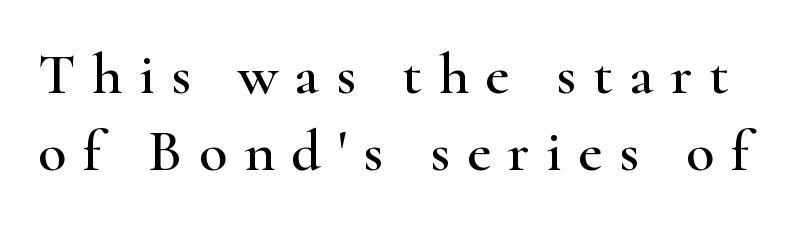
Does extra space separate the letters? Yes, quite a lot of it. The lettering stays uniformly vertical, giving the passage a roman look. Each letter keeps its own natural width here, so spacing adapts to shape. A normal amount of white space separates one row of letters from the next.
